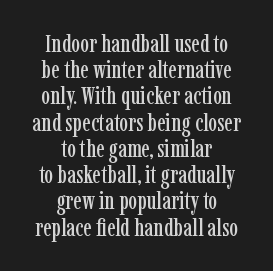
{"italic": "no", "underline": "no", "align": "center", "line_spacing": "tight", "line_spacing_ratio": 1.05, "letter_spacing": "normal", "letter_spacing_em": 0.0, "glyph_px": 25}
